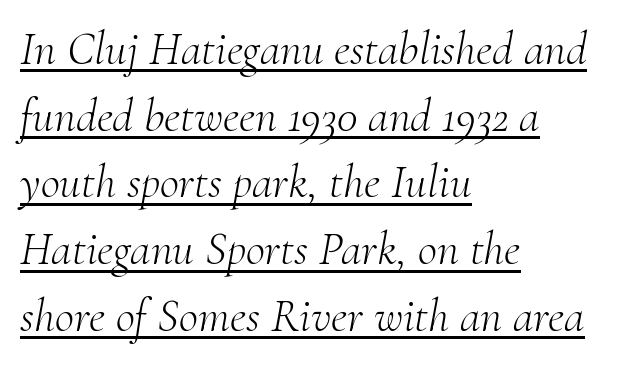
{"serif": "yes", "italic": "yes", "lean": "right", "slant_degrees": 10, "bold": "no", "weight": "light", "width": "normal", "stroke_contrast": "medium", "x_height": "small", "monospaced": "no", "underline": "yes", "align": "left", "line_spacing": "normal", "line_spacing_ratio": 1.42, "letter_spacing": "normal", "letter_spacing_em": 0.0, "glyph_px": 47}
